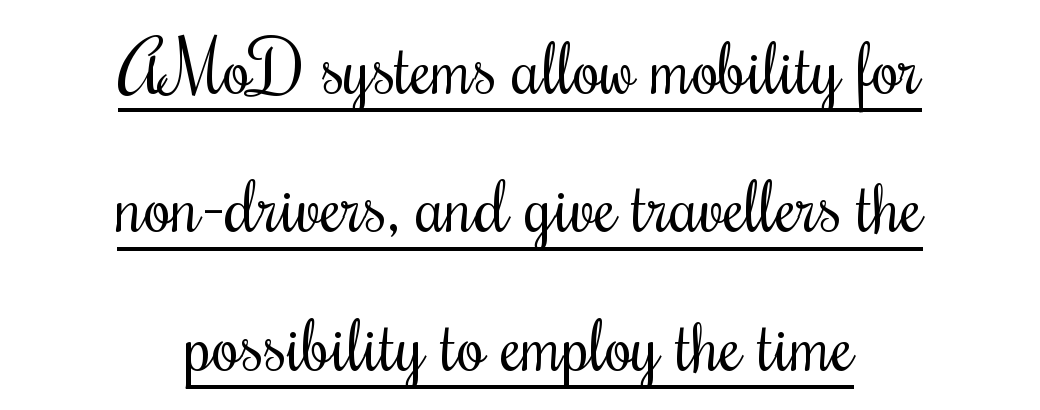
The image shows 71 px regular-weight, condensed serif type; set centered, loose line spacing (1.95x), normal letter spacing, underlined; medium stroke contrast and a small x-height.
